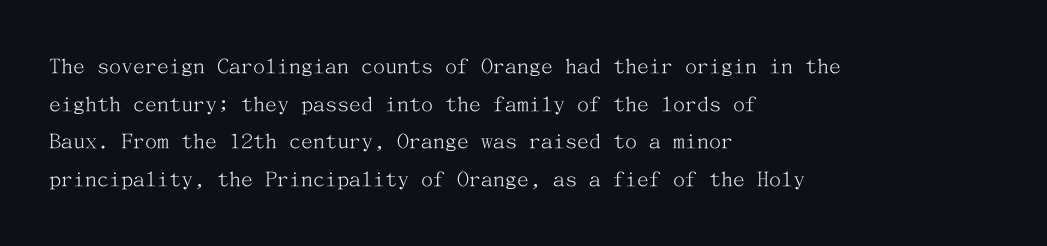
{"italic": "no", "bold": "no", "underline": "no", "align": "left", "line_spacing": "normal", "line_spacing_ratio": 1.57, "letter_spacing": "normal", "letter_spacing_em": 0.0, "glyph_px": 24}
